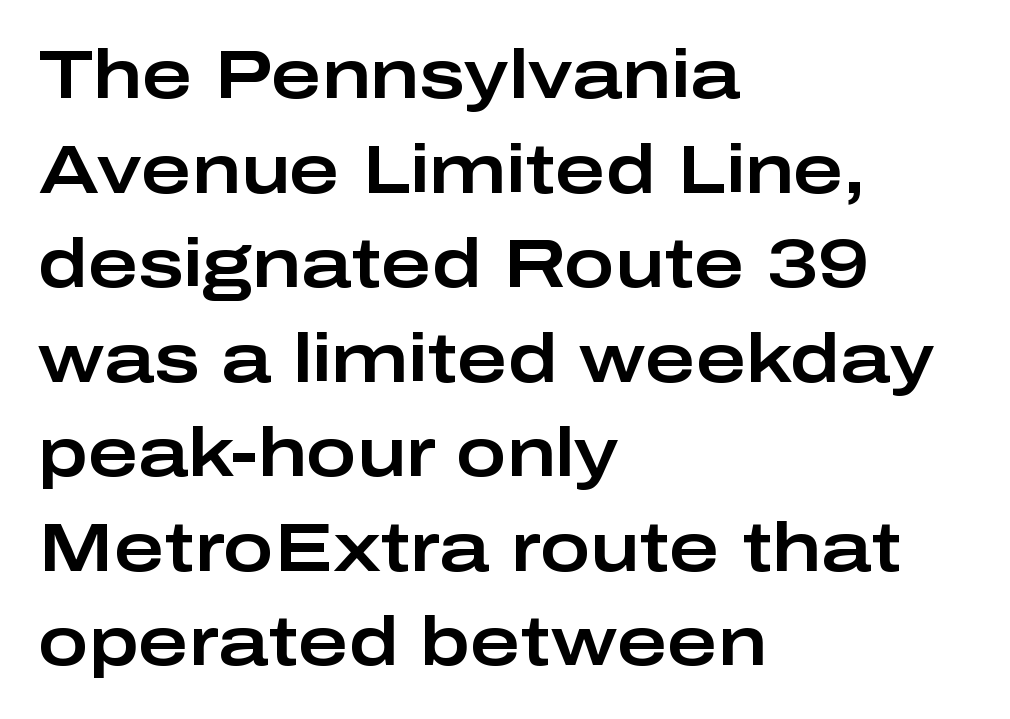
A normal amount of white space separates one row of letters from the next. The text block is weighted toward the left margin, trailing off unevenly rightward. Words float on clear page, feet unadorned. Stroke terminals: plain, sans-serif.
